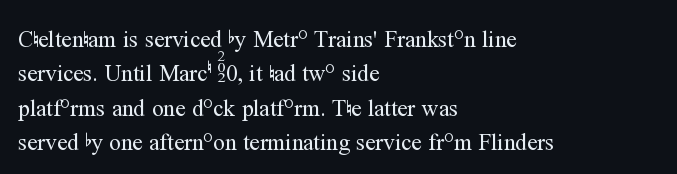
Q: Is the text bold? A: No.
Q: Is the text italic (slanted)? A: No, it is upright.
Q: Is the text underlined? A: No.
Q: How is the paragraph aligned? A: Left-aligned.
Q: Is the spacing between letters normal or unusually wide? A: Normal.
Q: Is the spacing between lines tight, normal or loose? A: Normal.
